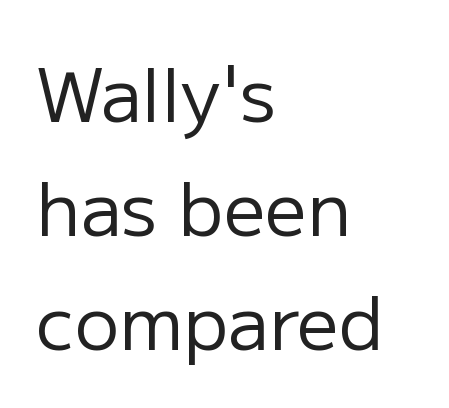
Q: Is the text bold? A: No.
Q: Is the text italic (slanted)? A: No, it is upright.
Q: Is the typeface a serif or a sans-serif typeface? A: Sans-serif.
Q: Is the text underlined? A: No.
Q: How is the paragraph aligned? A: Left-aligned.
Q: Is the spacing between letters normal or unusually wide? A: Normal.
Q: Is the spacing between lines tight, normal or loose? A: Normal.
Q: Width (condensed, normal, or wide)? A: Normal.
Q: Stroke contrast? A: Low.
Q: x-height? A: Medium.
Q: Monospaced? A: No.
